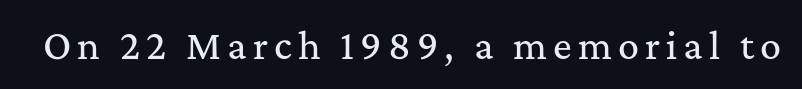
Characters remain perfectly vertical along every line. Looks like regular typesetting: each glyph gets only the width it needs. Font category for this specimen: serif. The string is rendered with underlining switched off.
